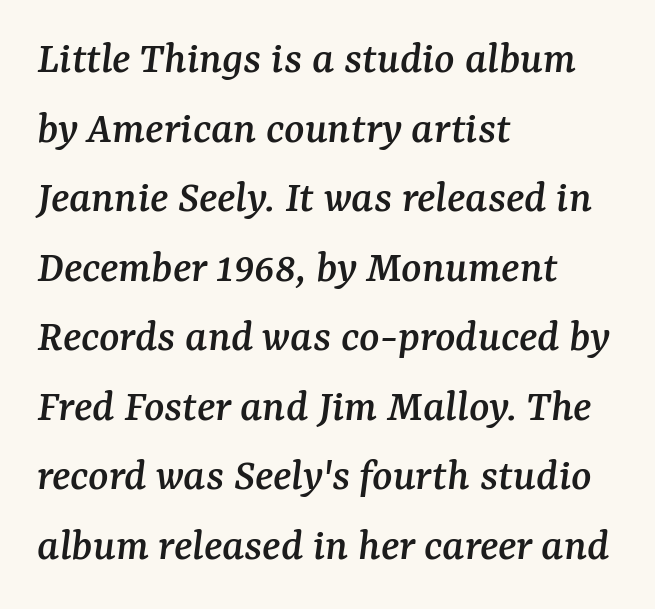
{"serif": "yes", "italic": "yes", "lean": "right", "slant_degrees": 7, "width": "normal", "stroke_contrast": "medium", "x_height": "medium", "monospaced": "no", "underline": "no", "align": "left", "line_spacing": "normal", "line_spacing_ratio": 1.48, "letter_spacing": "normal", "letter_spacing_em": 0.0, "glyph_px": 47}
